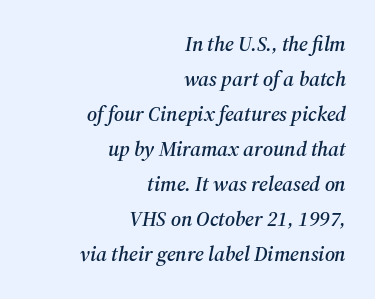
{"italic": "yes", "lean": "right", "slant_degrees": 12, "underline": "no", "align": "right", "line_spacing": "normal", "line_spacing_ratio": 1.67, "letter_spacing": "normal", "letter_spacing_em": 0.0, "glyph_px": 21}
